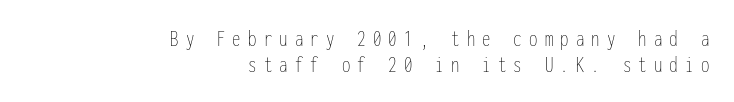
Q: Is the text bold? A: No.
Q: Is the text italic (slanted)? A: No, it is upright.
Q: Is the text underlined? A: No.
Q: How is the paragraph aligned? A: Right-aligned.
Q: Is the spacing between letters normal or unusually wide? A: Unusually wide.
Q: Is the spacing between lines tight, normal or loose? A: Tight.
